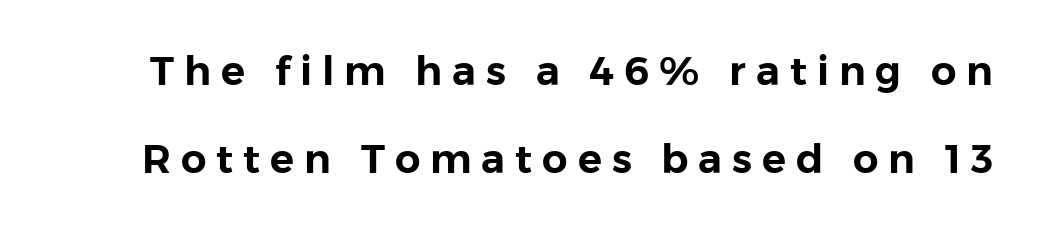
Unlike a traditional serif, this face leaves its strokes unadorned. Bare-footed words on every line. You could not count columns in this text — the font is proportionally spaced. Ordinary non-slanted type is in use. Does extra space separate the letters? Yes, quite a lot of it. The rendering uses a large line-height, opening up the rows.
